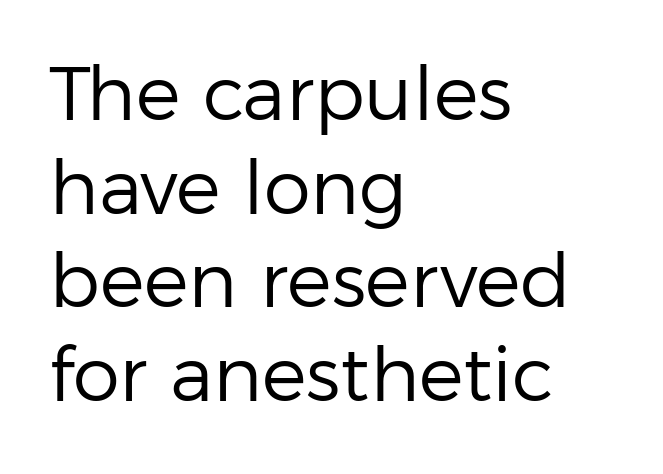
{"serif": "no", "italic": "no", "bold": "no", "weight": "regular", "width": "normal", "stroke_contrast": "low", "x_height": "medium", "monospaced": "no", "underline": "no", "align": "left", "line_spacing": "normal", "line_spacing_ratio": 1.25, "letter_spacing": "normal", "letter_spacing_em": 0.0, "glyph_px": 75}
